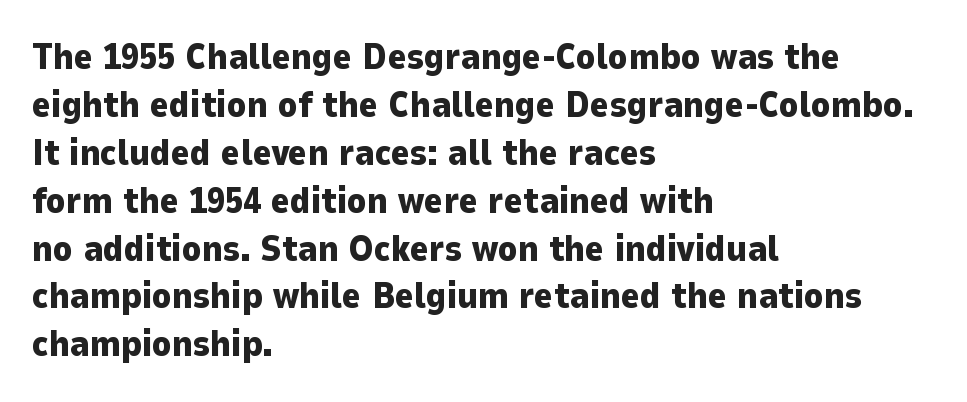
{"serif": "no", "italic": "no", "bold": "yes", "weight": "heavy", "width": "normal", "stroke_contrast": "low", "x_height": "medium", "monospaced": "no", "underline": "no", "align": "left", "line_spacing": "normal", "line_spacing_ratio": 1.33, "letter_spacing": "normal", "letter_spacing_em": 0.0, "glyph_px": 36}
